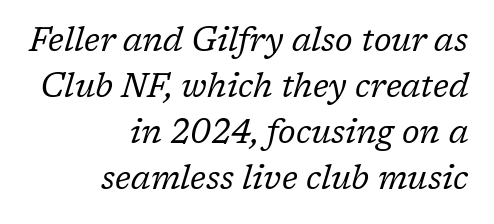
Q: Is the text bold? A: No.
Q: Is the text italic (slanted)? A: Yes, it leans right by about 17 degrees.
Q: Is the typeface a serif or a sans-serif typeface? A: Serif.
Q: Is the text underlined? A: No.
Q: How is the paragraph aligned? A: Right-aligned.
Q: Is the spacing between letters normal or unusually wide? A: Normal.
Q: Is the spacing between lines tight, normal or loose? A: Normal.
Q: Width (condensed, normal, or wide)? A: Normal.
Q: Stroke contrast? A: Low.
Q: x-height? A: Medium.
Q: Monospaced? A: No.
